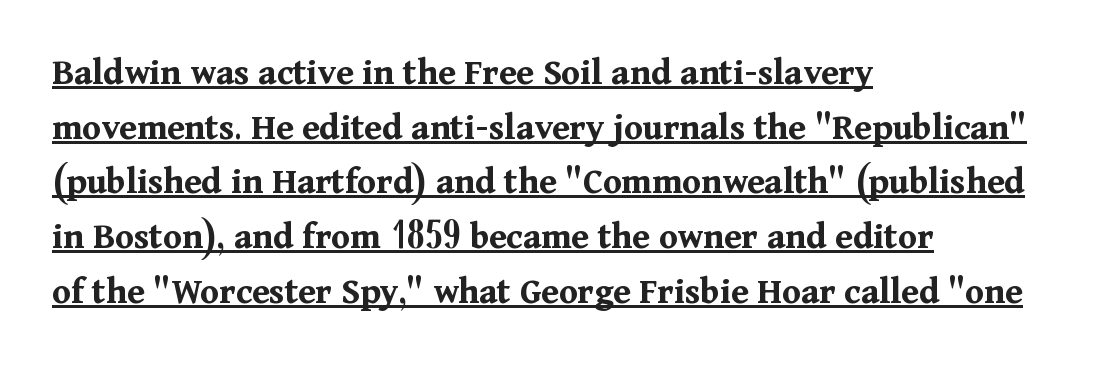
Do the characters align in a grid? No, the font is proportional. The type sits square on the baseline with zero lean. This block has exactly the height ordinary leading produces. Letterform terminals end in serifs throughout the passage.
